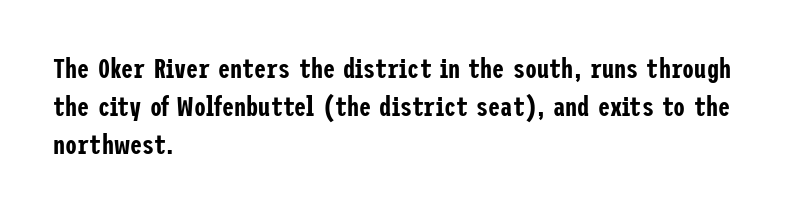
Q: Is the text italic (slanted)? A: No, it is upright.
Q: Is the text underlined? A: No.
Q: How is the paragraph aligned? A: Left-aligned.
Q: Is the spacing between letters normal or unusually wide? A: Normal.
Q: Is the spacing between lines tight, normal or loose? A: Normal.
